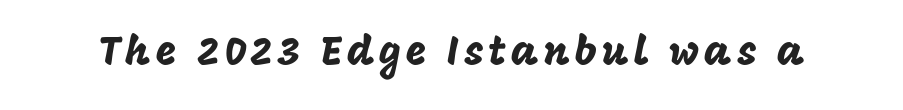
Each letter keeps its own natural width here, so spacing adapts to shape. This rendering features lettering with no underline. You can tell from the bare stems that sans-serif type was used.
